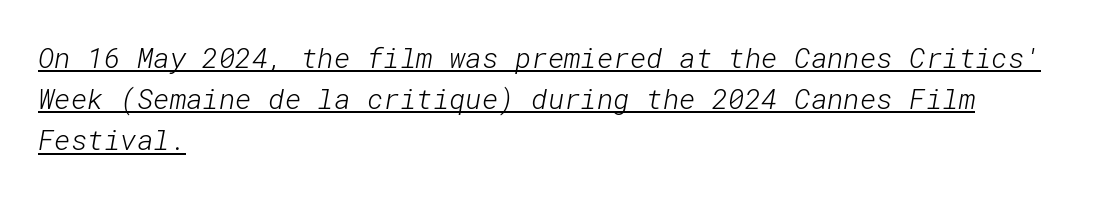
Descenders here cross a horizontal rule under the line. You could call the tracking neutral — neither tight nor loose. The rendering uses a moderate line-height, typical for paragraphs. What kind of face is this? One without serifs — a sans. The setting favours the left margin, as ordinary paragraphs usually do.
